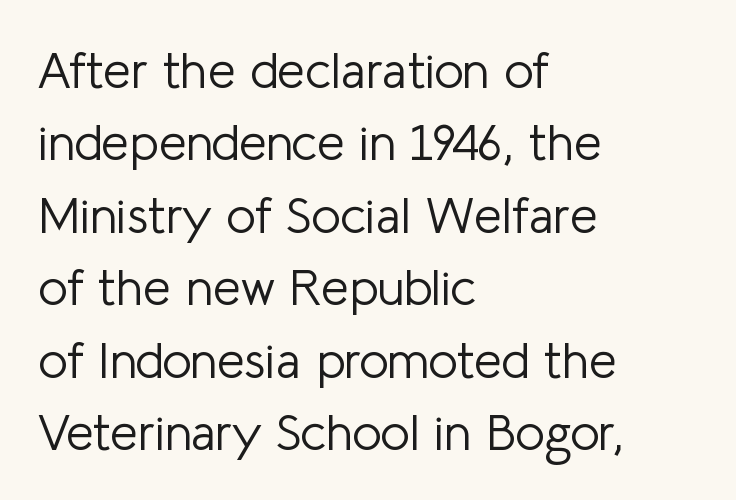
{"serif": "no", "italic": "no", "bold": "no", "weight": "light", "width": "normal", "stroke_contrast": "low", "x_height": "medium", "monospaced": "no", "underline": "no", "align": "left", "line_spacing": "normal", "line_spacing_ratio": 1.45, "letter_spacing": "normal", "letter_spacing_em": 0.0, "glyph_px": 50}
